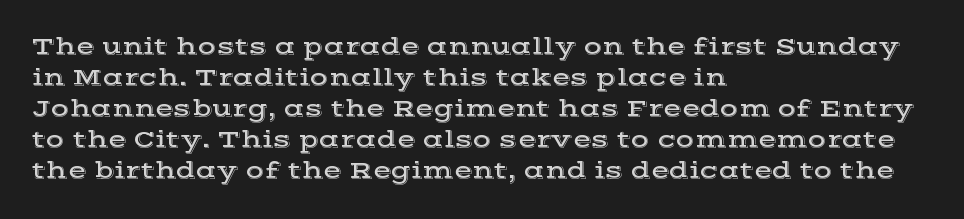
The rag falls on the right side of this text block. How would I describe the line gaps? Plain and ordinary. Ordinary non-slanted type is in use. The gaps between neighbouring characters are ordinary and unremarkable.
